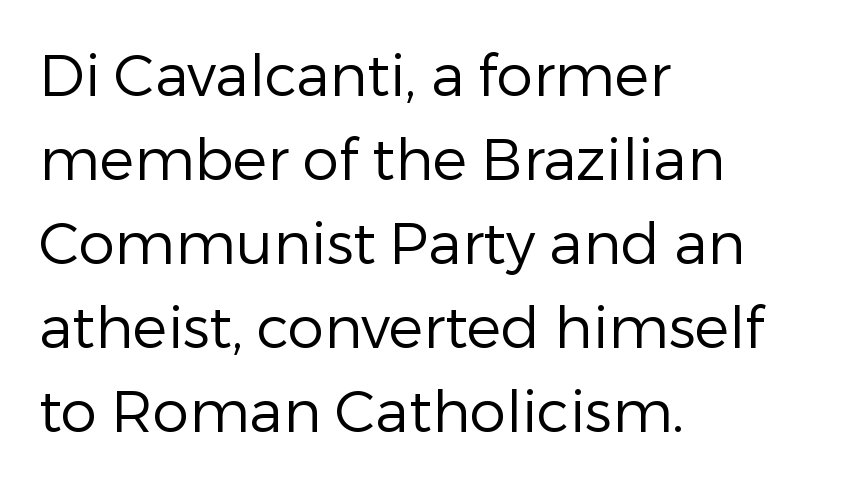
Q: Is the text bold? A: No.
Q: Is the text italic (slanted)? A: No, it is upright.
Q: Is the typeface a serif or a sans-serif typeface? A: Sans-serif.
Q: Is the text underlined? A: No.
Q: How is the paragraph aligned? A: Left-aligned.
Q: Is the spacing between letters normal or unusually wide? A: Normal.
Q: Is the spacing between lines tight, normal or loose? A: Normal.
Q: Width (condensed, normal, or wide)? A: Normal.
Q: Stroke contrast? A: Low.
Q: x-height? A: Medium.
Q: Monospaced? A: No.
